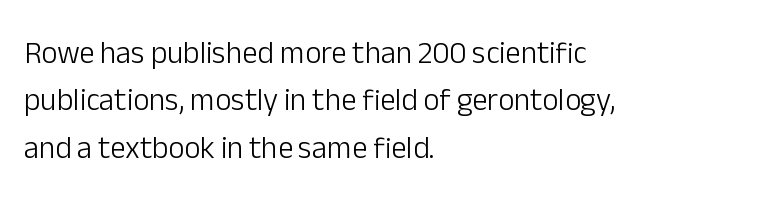
The space directly below the letters is spotless. Regular leading. The font sits on the lighter half of the weight spectrum, regular included. The letters stand straight up with perfectly vertical stems.
